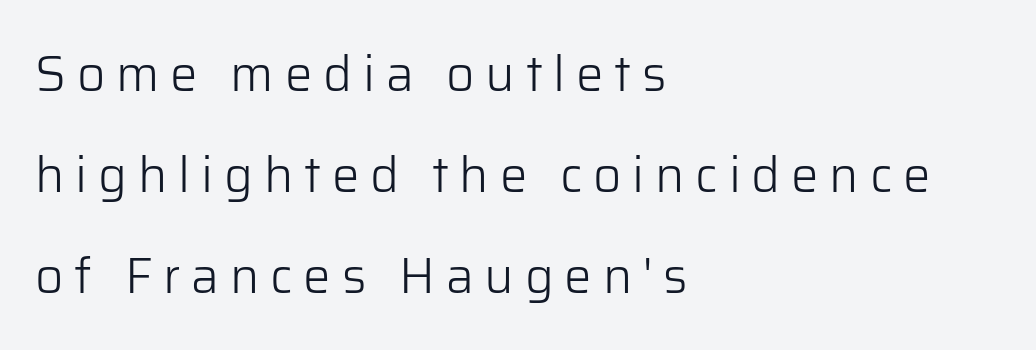
The image shows 49 px light sans-serif type, upright; set left-aligned, loose line spacing (2.06x), unusually wide letter spacing (+0.22 em), not underlined; low stroke contrast and a medium x-height.
